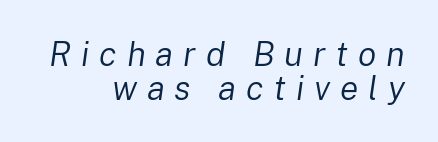
{"italic": "yes", "lean": "right", "slant_degrees": 8, "bold": "no", "weight": "regular", "width": "normal", "stroke_contrast": "low", "x_height": "medium", "monospaced": "no", "underline": "no", "align": "right", "line_spacing": "tight", "line_spacing_ratio": 1.01, "letter_spacing": "wide", "letter_spacing_em": 0.29, "glyph_px": 34}
